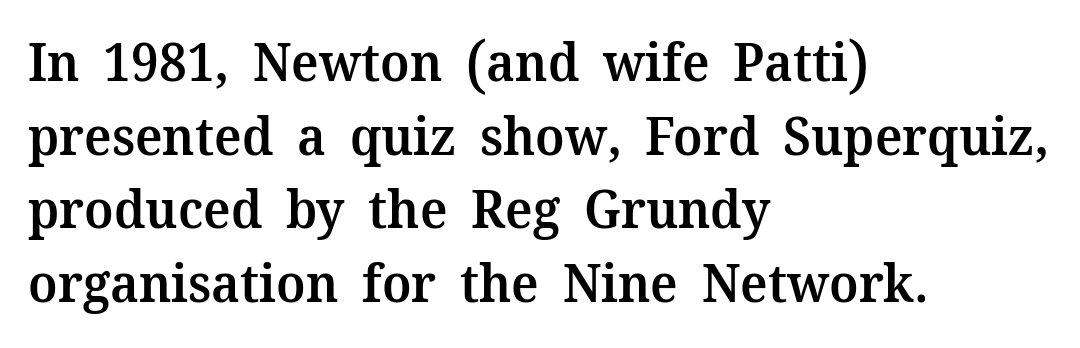
Is this a fixed-width face? No — the glyphs have proportional, varying widths. The font is running at a semibold setting, under full bold. The lines sit at an ordinary, default distance from one another. The string is rendered with underlining switched off. Visually the block forms a straight wall on the left and a jagged coastline on the right.
